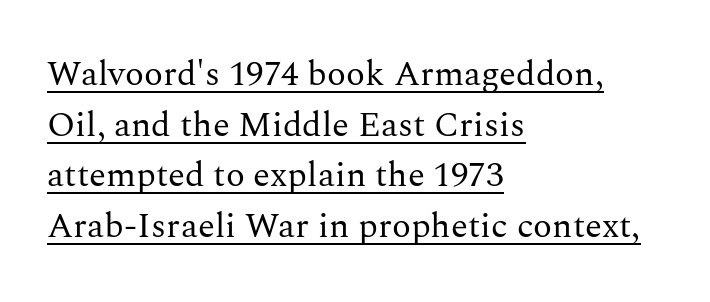
{"serif": "yes", "italic": "no", "bold": "no", "weight": "regular", "width": "normal", "stroke_contrast": "medium", "x_height": "medium", "monospaced": "no", "underline": "yes", "align": "left", "line_spacing": "normal", "line_spacing_ratio": 1.45, "letter_spacing": "normal", "letter_spacing_em": 0.0, "glyph_px": 35}
